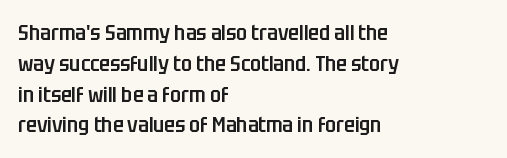
{"italic": "no", "bold": "semi", "underline": "no", "align": "left", "line_spacing": "normal", "line_spacing_ratio": 1.4, "letter_spacing": "normal", "letter_spacing_em": 0.0, "glyph_px": 22}
